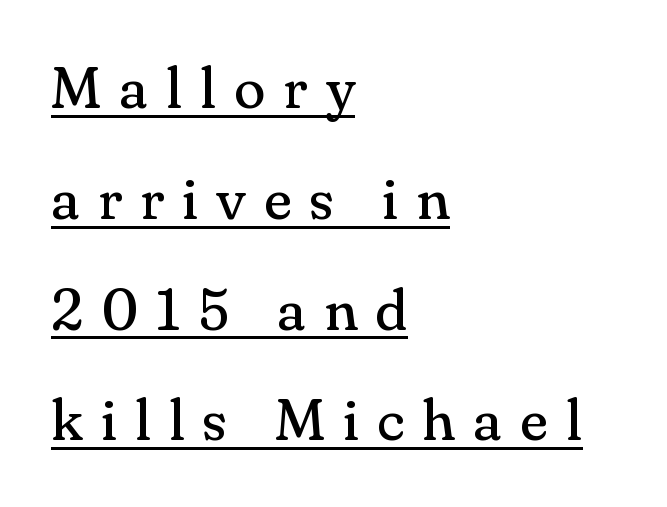
Layout note: lines flush left. Honestly, the rows look like they've been pulled way apart. Does the lettering tilt? It doesn't — this is upright. Like a heading marked for emphasis, these lines bear an underscore. The rendering shows small feet on the letterforms — a serif design.
